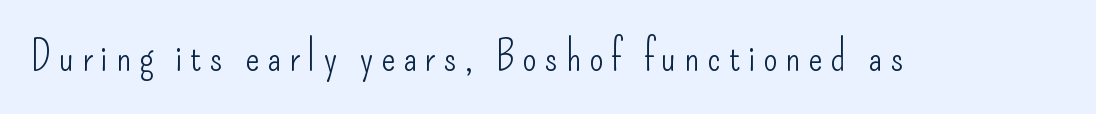
Q: Is the text bold? A: No.
Q: Is the text italic (slanted)? A: No, it is upright.
Q: Is the typeface a serif or a sans-serif typeface? A: Sans-serif.
Q: Is the text underlined? A: No.
Q: Width (condensed, normal, or wide)? A: Condensed.
Q: Stroke contrast? A: Low.
Q: x-height? A: Small.
Q: Monospaced? A: No.
